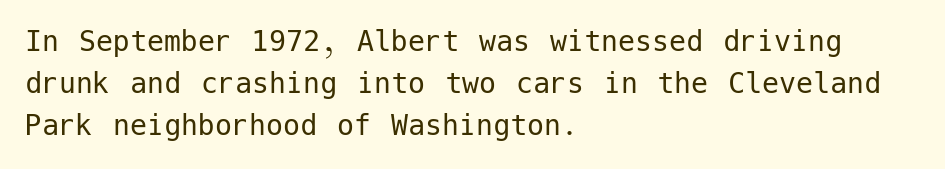
Summary of weight: not heavy and not bold. Tall strokes in this sample are plumb rather than angled. Examine the stroke ends and you'll find no serifs. Tracking value appears to be zero — textbook default spacing. The foot of each line stays bare and open.
